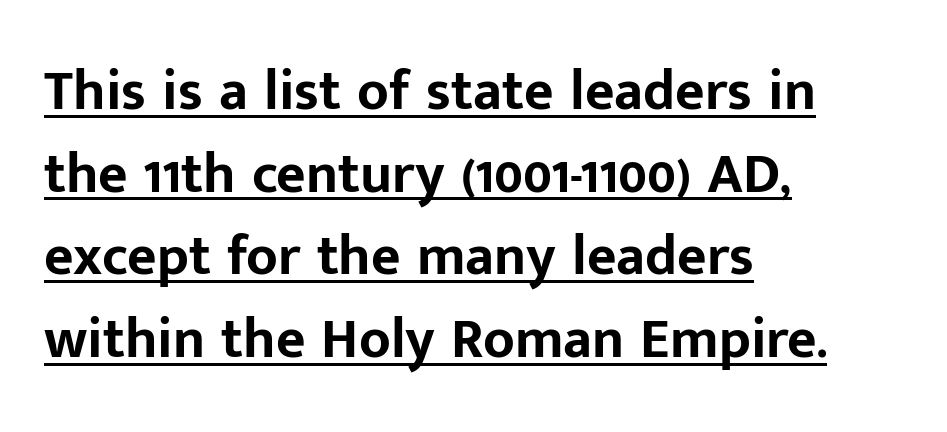
The rendering anchors every line to the left-hand side. This sample carries an underscore along the baseline area. Regarding serifs, this sample does without them. A typesetter would call this zero additional tracking. These lines were composed using upright roman letters.
